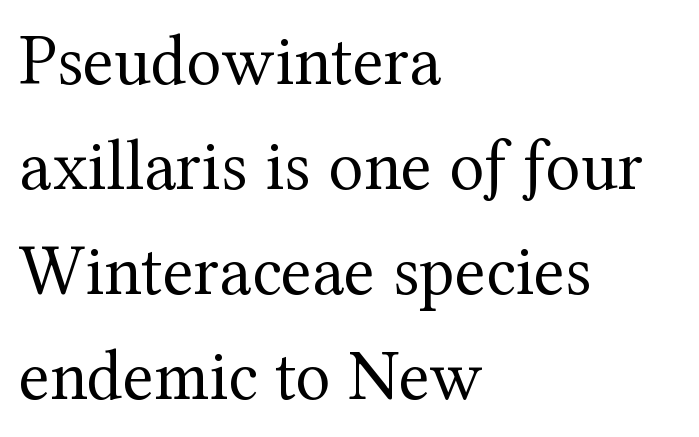
Q: Is the text bold? A: No.
Q: Is the text italic (slanted)? A: No, it is upright.
Q: Is the typeface a serif or a sans-serif typeface? A: Serif.
Q: Is the text underlined? A: No.
Q: How is the paragraph aligned? A: Left-aligned.
Q: Is the spacing between letters normal or unusually wide? A: Normal.
Q: Is the spacing between lines tight, normal or loose? A: Normal.
Q: Width (condensed, normal, or wide)? A: Normal.
Q: Stroke contrast? A: Medium.
Q: x-height? A: Medium.
Q: Monospaced? A: No.
